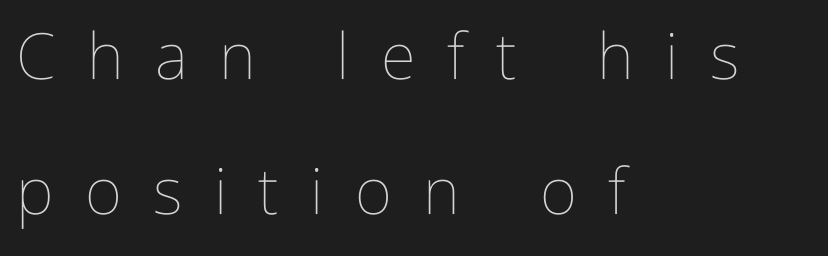
The face looks like a standard text weight, possibly lighter. This sample has the flowing, uneven cadence of proportional lettering. Leftover space on each line is placed entirely after the last word. If you measured baseline to baseline, you'd find a long distance. The space directly below the letters is spotless.
